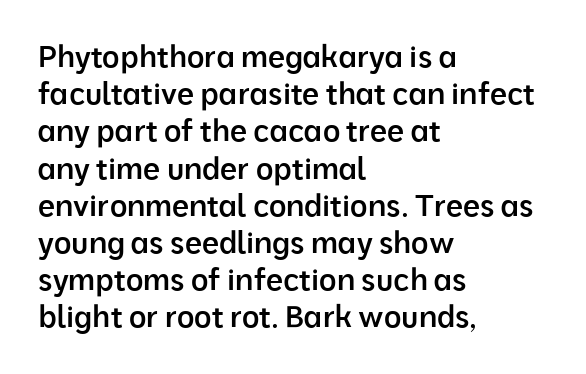
The image shows 30 px semibold sans-serif type, upright; set left-aligned, line spacing 1.24x, normal letter spacing, not underlined; low stroke contrast and a medium x-height.
